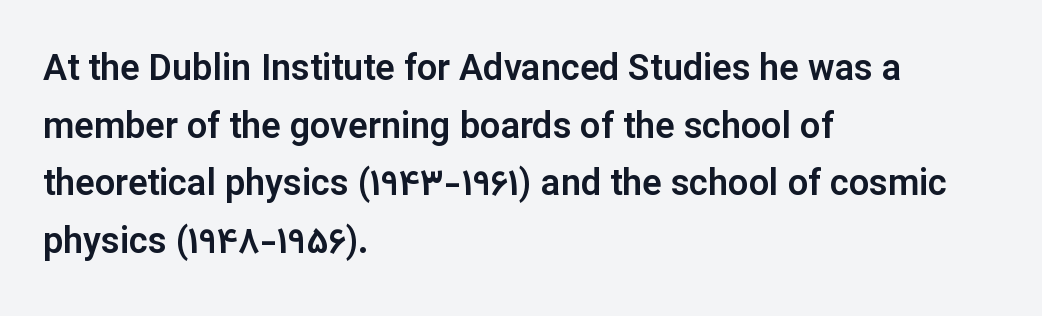
Q: Is the text italic (slanted)? A: No, it is upright.
Q: Is the typeface a serif or a sans-serif typeface? A: Sans-serif.
Q: Is the text underlined? A: No.
Q: How is the paragraph aligned? A: Left-aligned.
Q: Is the spacing between letters normal or unusually wide? A: Normal.
Q: Is the spacing between lines tight, normal or loose? A: Normal.
Q: Width (condensed, normal, or wide)? A: Normal.
Q: Stroke contrast? A: Low.
Q: x-height? A: Medium.
Q: Monospaced? A: No.
